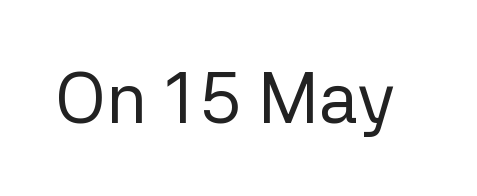
The image shows 71 px regular-weight sans-serif type, upright; set normal letter spacing, not underlined; low stroke contrast and a medium x-height.
